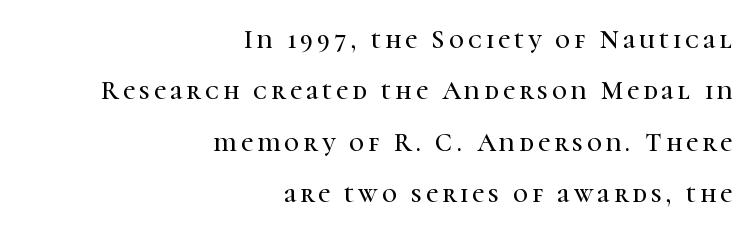
Q: Is the text italic (slanted)? A: No, it is upright.
Q: Is the text underlined? A: No.
Q: How is the paragraph aligned? A: Right-aligned.
Q: Is the spacing between lines tight, normal or loose? A: Loose.
